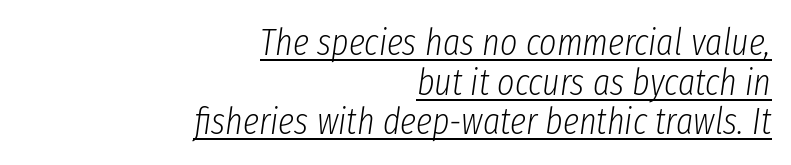
{"italic": "yes", "lean": "right", "slant_degrees": 8, "bold": "no", "weight": "light", "width": "condensed", "stroke_contrast": "low", "x_height": "medium", "monospaced": "no", "underline": "yes", "align": "right", "line_spacing": "tight", "line_spacing_ratio": 1.07, "letter_spacing": "normal", "letter_spacing_em": 0.0, "glyph_px": 37}
